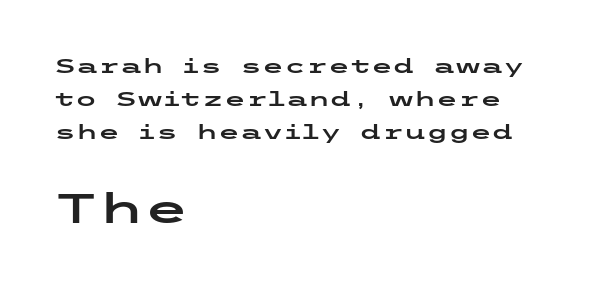
The image shows 41 px wide sans-serif type, upright; set left-aligned, normal line spacing (1.64x), normal letter spacing, not underlined; the second (bottom) block is 2.05x larger; low stroke contrast and a medium x-height.
